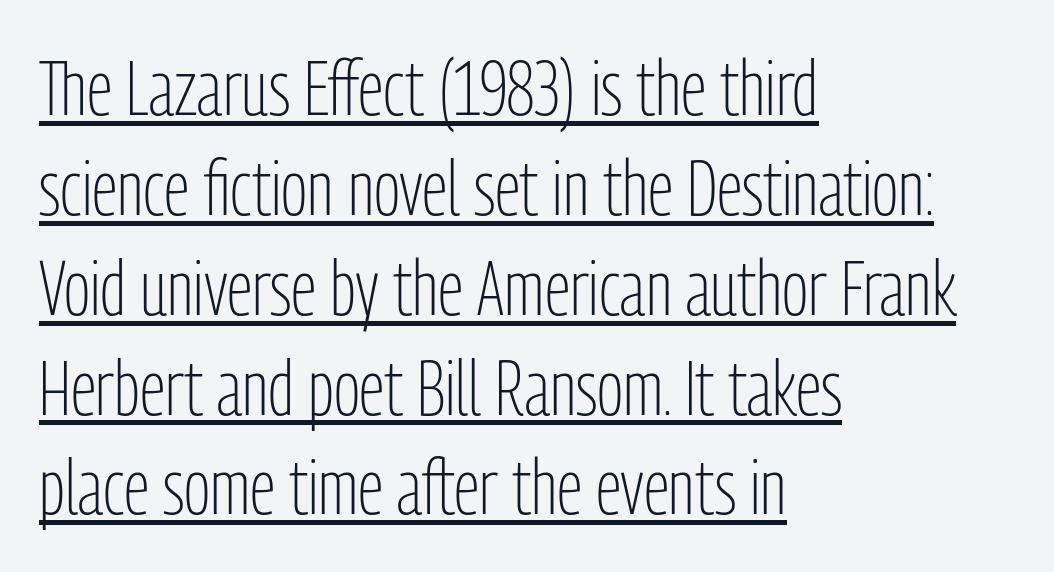
The image shows 78 px light, condensed sans-serif type, upright; set left-aligned, normal line spacing (1.28x), normal letter spacing, underlined; low stroke contrast and a medium x-height.
